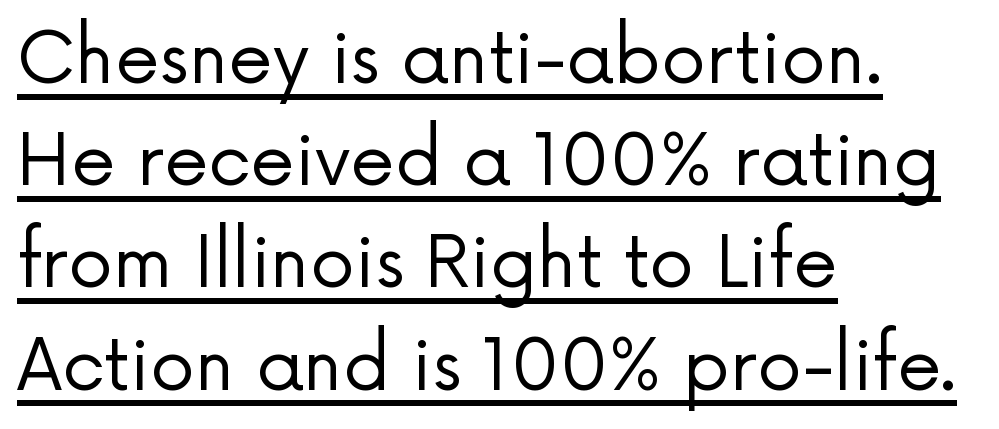
Q: Is the text bold? A: No.
Q: Is the text italic (slanted)? A: No, it is upright.
Q: Is the typeface a serif or a sans-serif typeface? A: Sans-serif.
Q: Is the text underlined? A: Yes.
Q: How is the paragraph aligned? A: Left-aligned.
Q: Is the spacing between letters normal or unusually wide? A: Normal.
Q: Is the spacing between lines tight, normal or loose? A: Normal.
Q: Width (condensed, normal, or wide)? A: Normal.
Q: Stroke contrast? A: Low.
Q: x-height? A: Medium.
Q: Monospaced? A: No.
